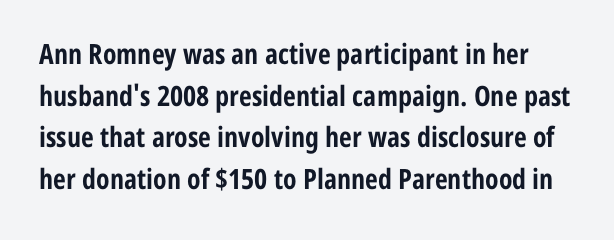
{"serif": "no", "italic": "no", "bold": "yes", "weight": "bold", "width": "condensed", "stroke_contrast": "low", "x_height": "medium", "monospaced": "no", "underline": "no", "line_spacing": "normal", "line_spacing_ratio": 1.49, "letter_spacing": "normal", "letter_spacing_em": 0.0, "glyph_px": 28}
